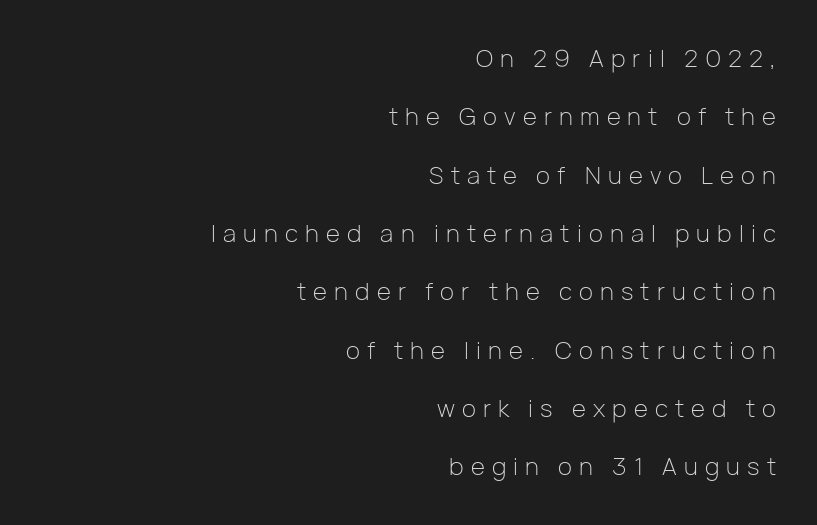
Airy leading. In terms of letterspacing, this is a distinctly airy, spread setting. The zone under the glyphs is completely vacant. Tall strokes in this sample are plumb rather than angled. This is not heavy type; no bold has been used.
